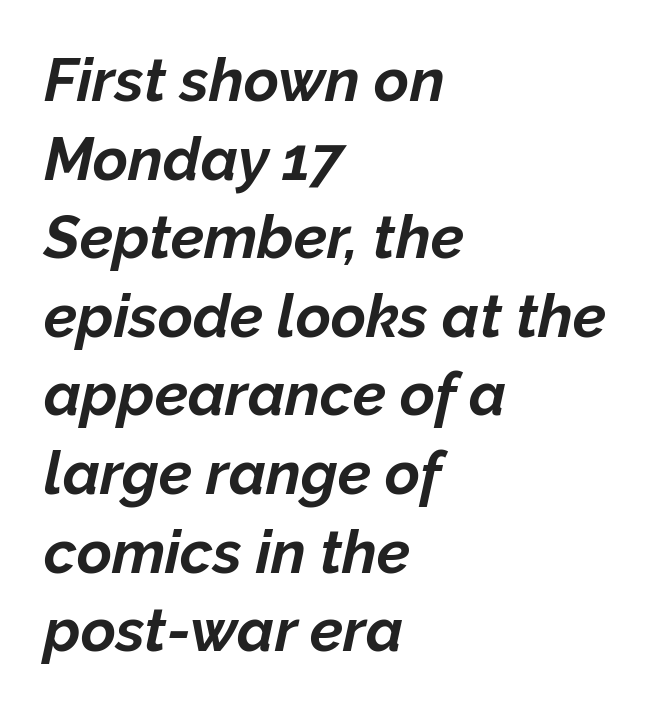
The image shows 60 px bold type, italic (leaning right); set left-aligned, normal line spacing (1.31x), normal letter spacing, not underlined; low stroke contrast and a medium x-height.
